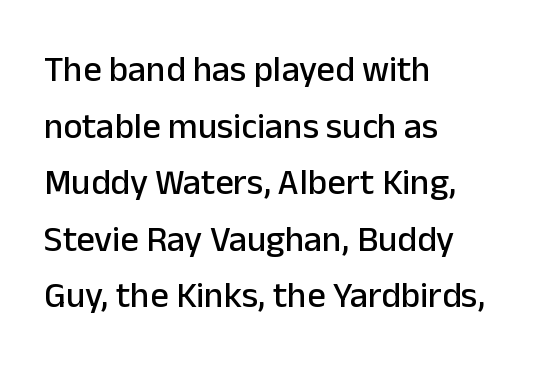
The image shows 36 px sans-serif type, upright; set left-aligned, normal line spacing (1.57x), normal letter spacing, not underlined; low stroke contrast and a medium x-height.
